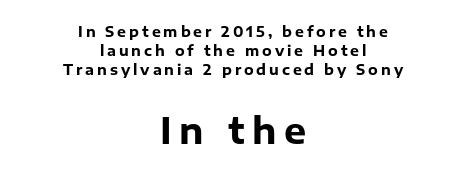
The image shows 35 px heavy sans-serif type, upright; set centered, normal line spacing (1.36x), unusually wide letter spacing (+0.21 em), not underlined; the second (bottom) block is 2.5x larger; low stroke contrast and a medium x-height.
